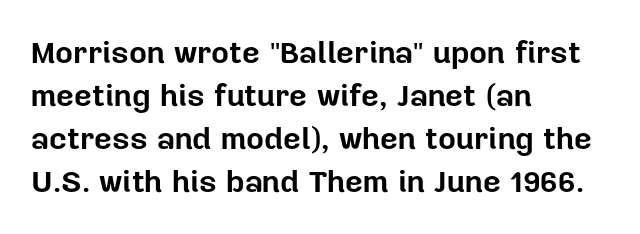
In terms of letterspacing, this is plain default setting. The rendering uses natural spacing where letterforms have individual widths. This sample uses a sans-serif face. No word sits above an underline. This is the regular roman posture of the typeface. All the whitespace from short lines collects on the right.
